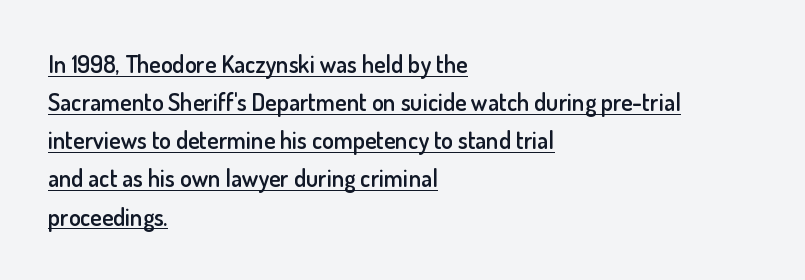
Q: Is the text bold? A: Semi-bold.
Q: Is the text italic (slanted)? A: No, it is upright.
Q: Is the text underlined? A: Yes.
Q: How is the paragraph aligned? A: Left-aligned.
Q: Is the spacing between letters normal or unusually wide? A: Normal.
Q: Is the spacing between lines tight, normal or loose? A: Normal.
